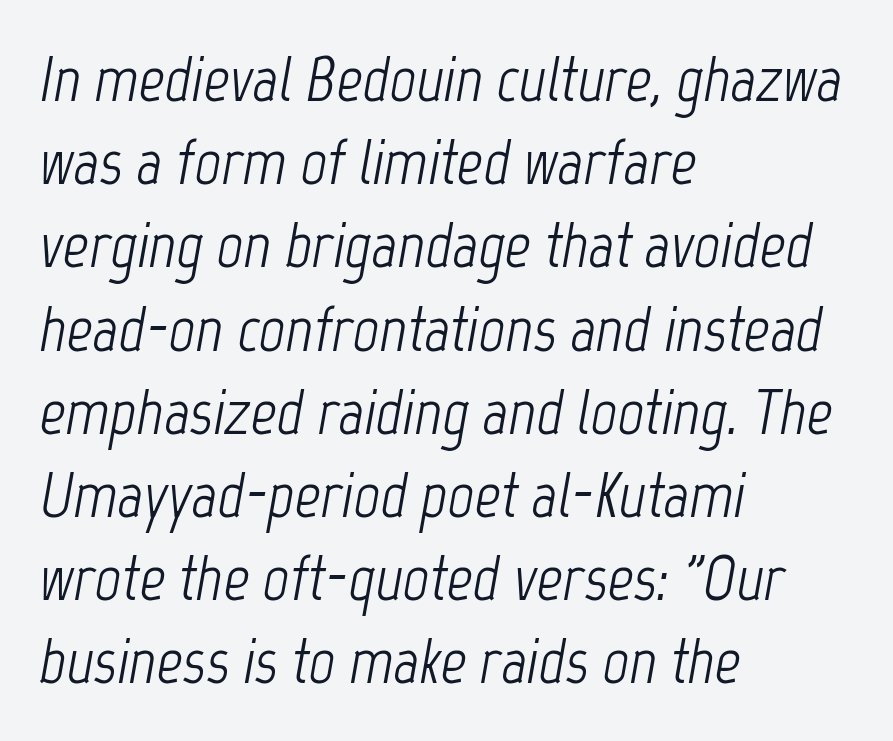
The image shows 64 px light, condensed type, italic (leaning right); set left-aligned, normal line spacing (1.3x), normal letter spacing, not underlined; low stroke contrast and a medium x-height.
